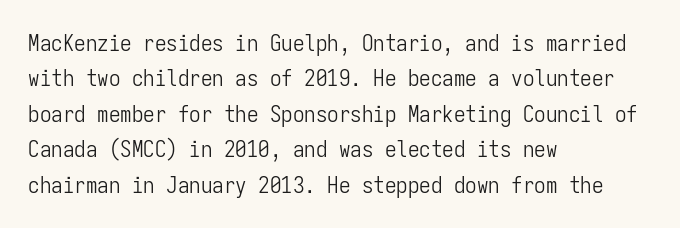
Q: Is the text bold? A: No.
Q: Is the text italic (slanted)? A: No, it is upright.
Q: Is the text underlined? A: No.
Q: How is the paragraph aligned? A: Left-aligned.
Q: Is the spacing between letters normal or unusually wide? A: Normal.
Q: Is the spacing between lines tight, normal or loose? A: Normal.
